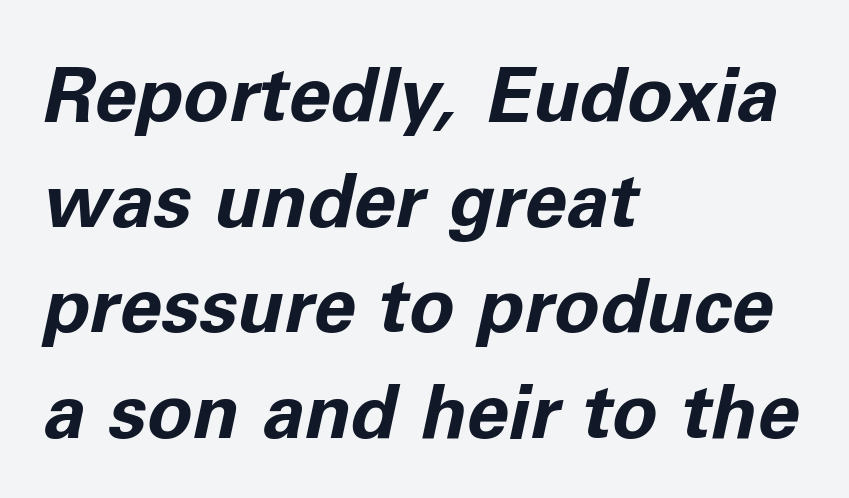
The image shows 76 px bold type, italic (leaning right); set left-aligned, normal line spacing (1.39x), normal letter spacing, not underlined; low stroke contrast and a medium x-height.
